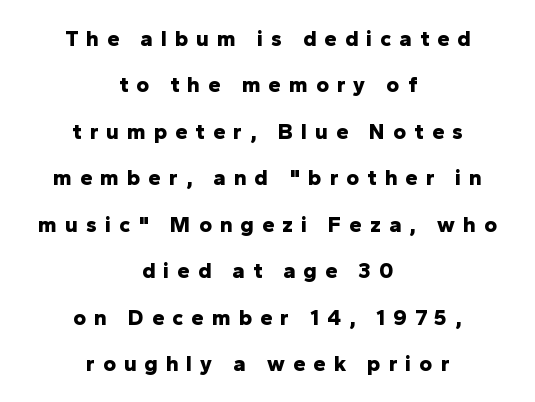
{"italic": "no", "bold": "yes", "underline": "no", "align": "center", "line_spacing": "loose", "line_spacing_ratio": 2.11, "letter_spacing": "wide", "letter_spacing_em": 0.37, "glyph_px": 22}
